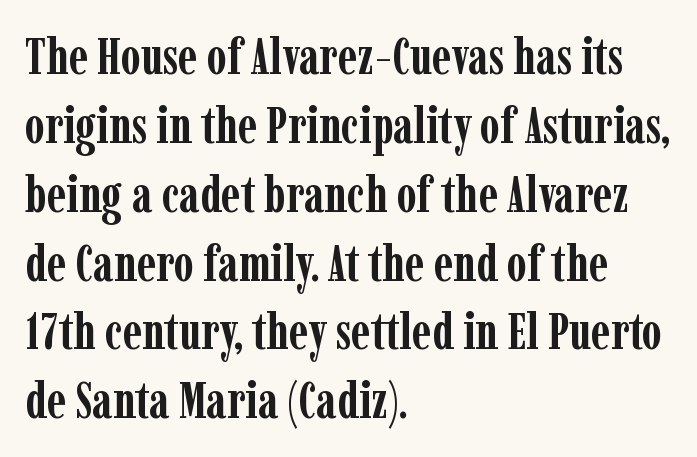
In terms of weight, the rendering is a true, heavy bold. Does the copy run flush right? No — it runs flush left. The space directly below the letters is spotless. A typesetter would mark this as roman, not italic. Letter spacing: default. The leading is moderate, giving the passage an even texture.
